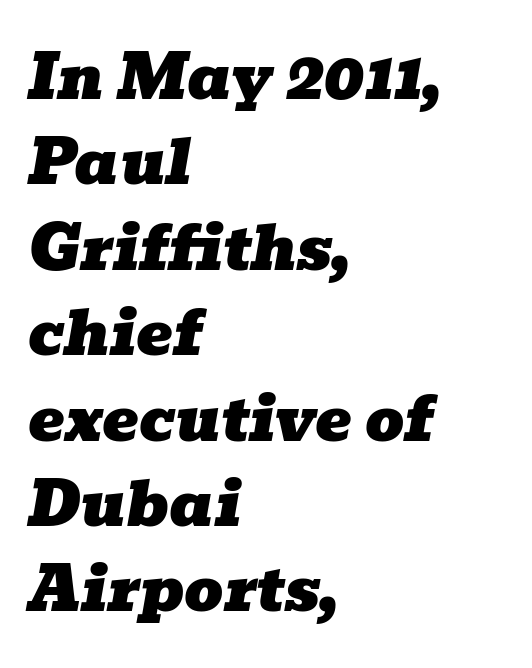
{"serif": "yes", "italic": "yes", "lean": "right", "slant_degrees": 10, "width": "wide", "stroke_contrast": "low", "x_height": "medium", "monospaced": "no", "underline": "no", "align": "left", "line_spacing": "normal", "line_spacing_ratio": 1.4, "letter_spacing": "normal", "letter_spacing_em": 0.0, "glyph_px": 61}
